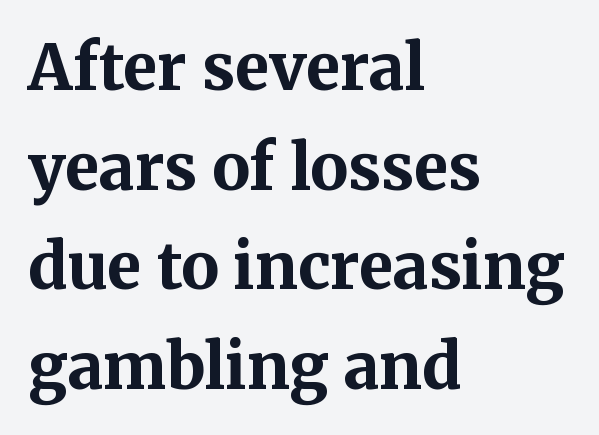
The image shows 63 px bold serif type, upright; set left-aligned, normal line spacing (1.58x), normal letter spacing, not underlined; medium stroke contrast and a medium x-height.
